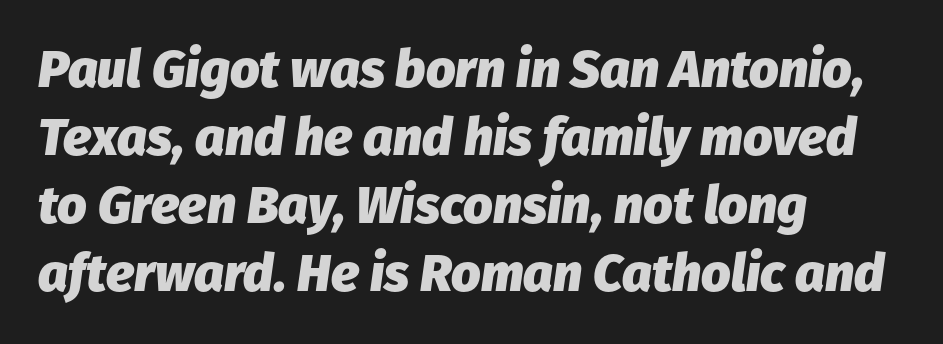
{"italic": "yes", "lean": "right", "slant_degrees": 8, "bold": "yes", "weight": "heavy", "width": "normal", "stroke_contrast": "low", "x_height": "medium", "monospaced": "no", "underline": "no", "align": "left", "line_spacing": "normal", "line_spacing_ratio": 1.31, "letter_spacing": "normal", "letter_spacing_em": 0.0, "glyph_px": 52}
